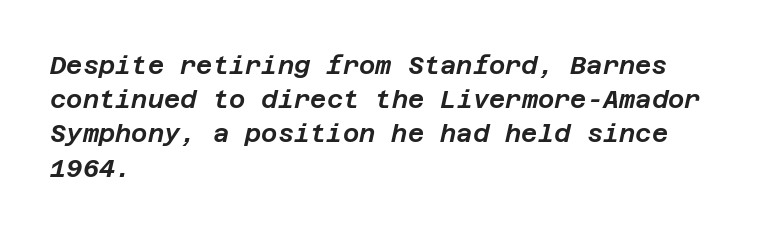
{"italic": "yes", "lean": "right", "slant_degrees": 12, "underline": "no", "align": "left", "line_spacing": "normal", "line_spacing_ratio": 1.37, "letter_spacing": "normal", "letter_spacing_em": 0.0, "glyph_px": 25}
